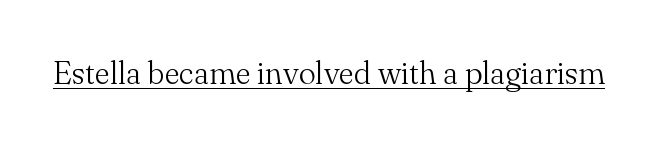
The image shows 32 px light serif type, upright; set normal letter spacing, underlined; medium stroke contrast and a small x-height.
